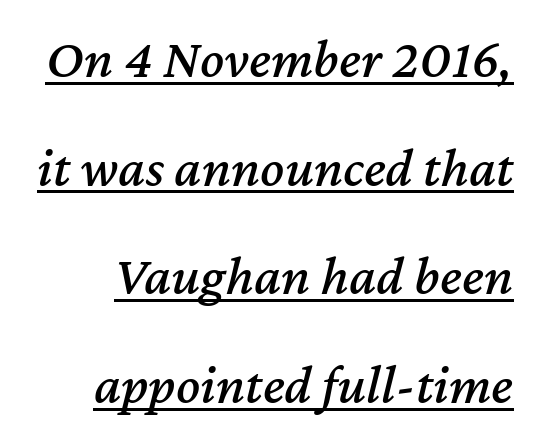
Does the leading feel generous? Absolutely, it's lavish. Emphasis-style slanted type is in use. Is the letter spacing exaggerated? No — it looks like the ordinary default. Underlining? Definitely there.
